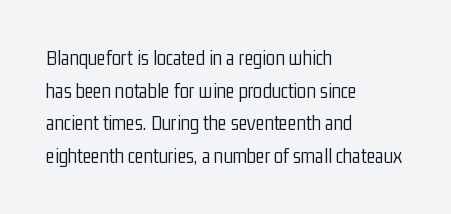
The axis of the letterforms is exactly vertical. Here the glyphs are tracked normally, forming tight word shapes. Descenders hang freely into open space. Line beginnings align vertically; line endings do not. The rows are spaced the way most documents space them.
